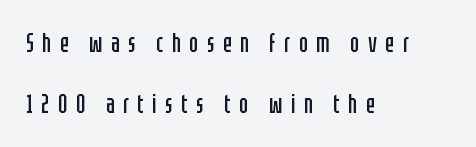
The image shows 26 px text type, upright; set left-aligned, loose line spacing (2.34x), unusually wide letter spacing (+0.33 em), not underlined.
